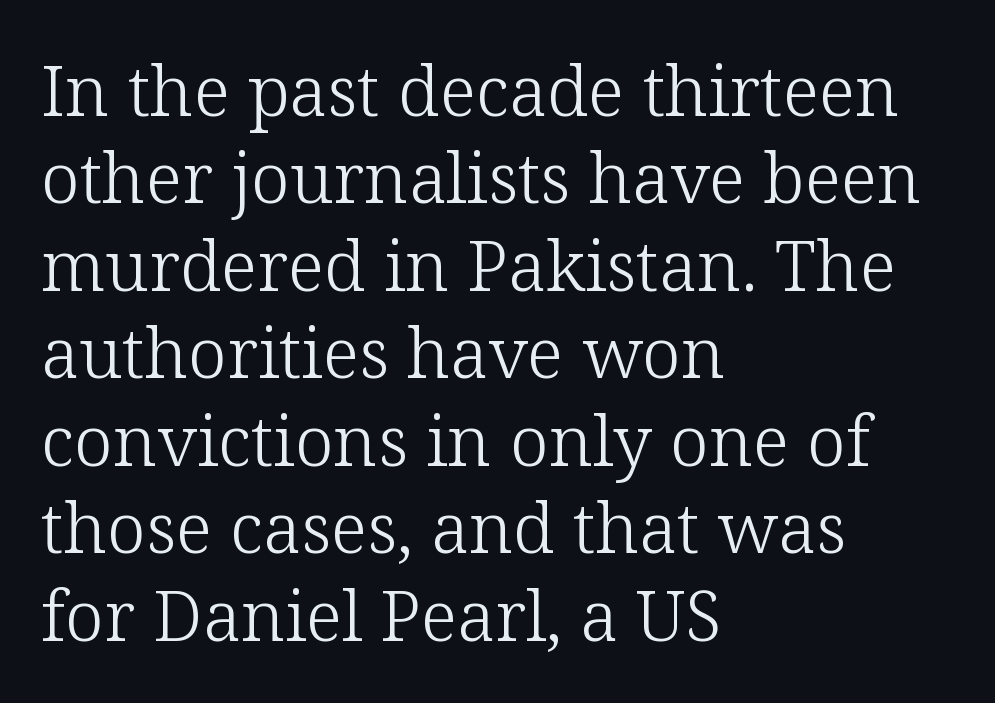
Q: Is the text bold? A: No.
Q: Is the text italic (slanted)? A: No, it is upright.
Q: Is the typeface a serif or a sans-serif typeface? A: Serif.
Q: Is the text underlined? A: No.
Q: How is the paragraph aligned? A: Left-aligned.
Q: Is the spacing between letters normal or unusually wide? A: Normal.
Q: Is the spacing between lines tight, normal or loose? A: Normal.
Q: Width (condensed, normal, or wide)? A: Normal.
Q: Stroke contrast? A: Low.
Q: x-height? A: Medium.
Q: Monospaced? A: No.
